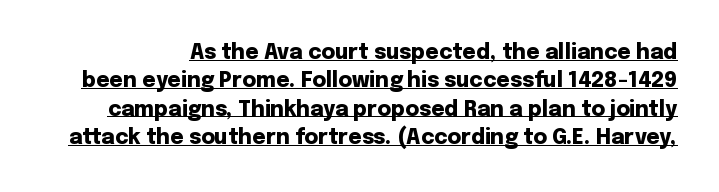
Letter spacing: default. Italic: no, the glyphs are upright roman. Typesetter's note: full bold, strokes at maximum text heaviness. Does the leading feel generous? No, just average. A rule runs beneath these lines of type.
